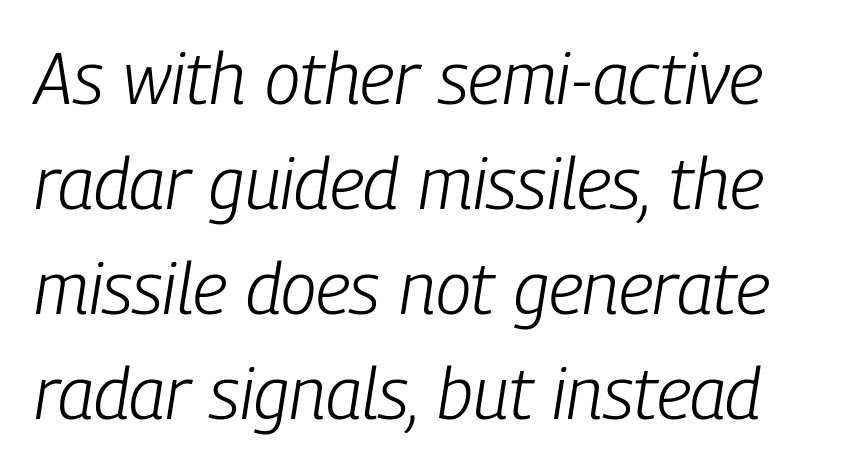
Q: Is the text bold? A: No.
Q: Is the text italic (slanted)? A: Yes, it leans right by about 9 degrees.
Q: Is the text underlined? A: No.
Q: Is the spacing between letters normal or unusually wide? A: Normal.
Q: Is the spacing between lines tight, normal or loose? A: Normal.
Q: Width (condensed, normal, or wide)? A: Condensed.
Q: Stroke contrast? A: Low.
Q: x-height? A: Medium.
Q: Monospaced? A: No.
